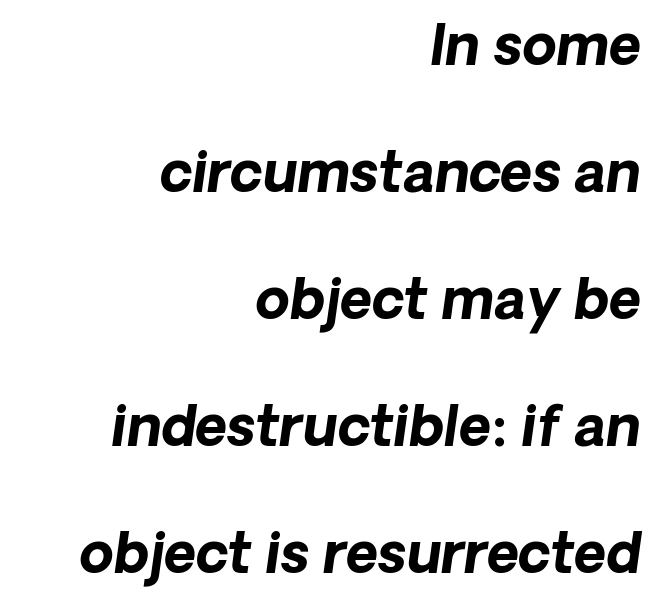
{"italic": "yes", "lean": "right", "slant_degrees": 8, "bold": "yes", "weight": "bold", "width": "normal", "stroke_contrast": "low", "x_height": "medium", "monospaced": "no", "underline": "no", "align": "right", "line_spacing": "loose", "line_spacing_ratio": 2.31, "letter_spacing": "normal", "letter_spacing_em": 0.0, "glyph_px": 55}
